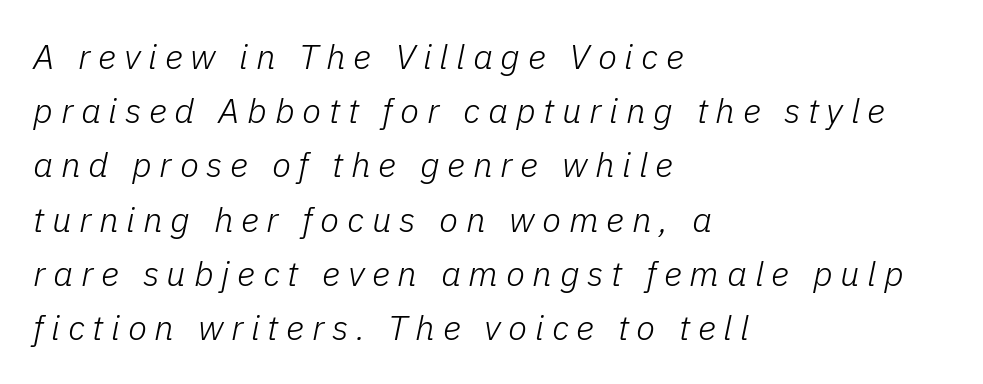
The letters are spread apart with noticeably loose tracking. If you drew a line through each stem, it would be angled. Short and long lines alike share a common starting point at left. Proportional: the letters do not fall into vertical columns. Stroke thickness stays within the range of a standard reading face or lighter.
